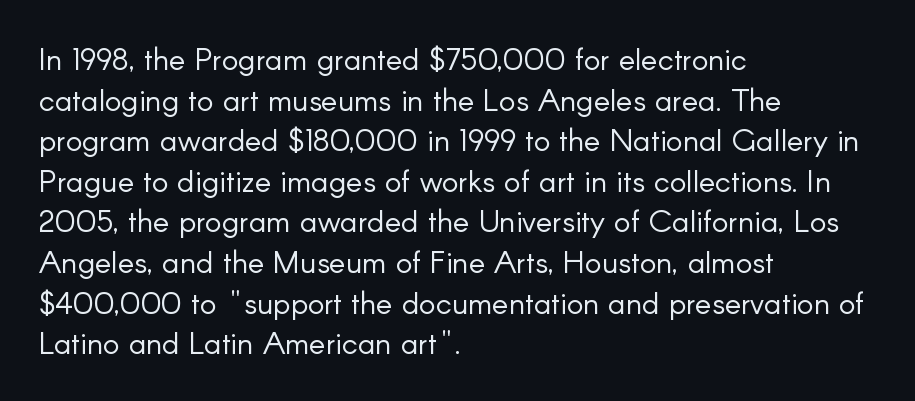
{"serif": "no", "italic": "no", "bold": "no", "weight": "light", "width": "normal", "stroke_contrast": "low", "x_height": "small", "monospaced": "no", "underline": "no", "align": "left", "line_spacing": "normal", "line_spacing_ratio": 1.31, "letter_spacing": "normal", "letter_spacing_em": 0.0, "glyph_px": 31}
